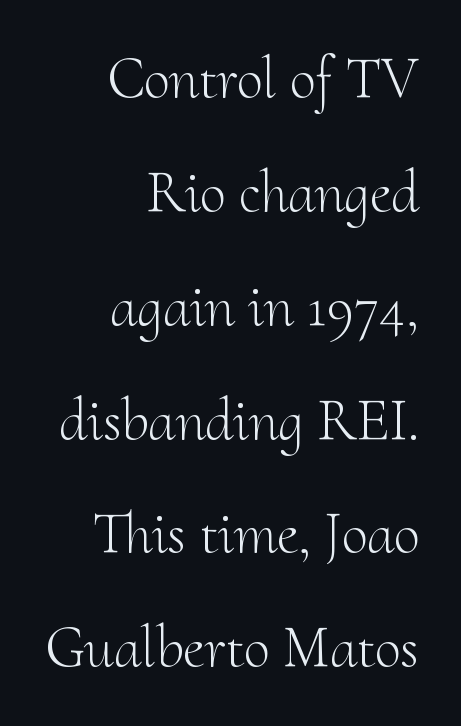
{"serif": "yes", "italic": "no", "bold": "no", "weight": "light", "width": "normal", "stroke_contrast": "medium", "x_height": "small", "monospaced": "no", "underline": "no", "align": "right", "line_spacing": "loose", "line_spacing_ratio": 1.93, "letter_spacing": "normal", "letter_spacing_em": 0.0, "glyph_px": 59}
